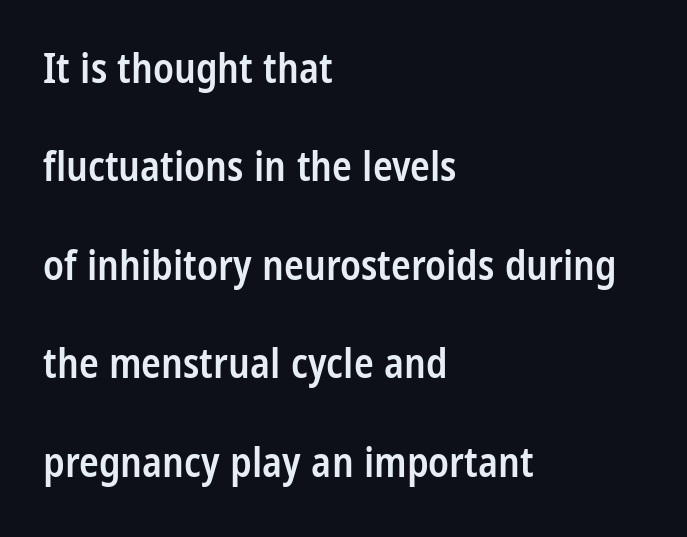
A typesetter would call this proportional, since set widths differ per character. A sans-serif font was chosen for this passage. A typesetter would call this leading open, well beyond the default. The letters are semibold — heavier than regular but short of a full bold. Layout note: lines flush left. Glance below the letters and you will spot only blank space.
